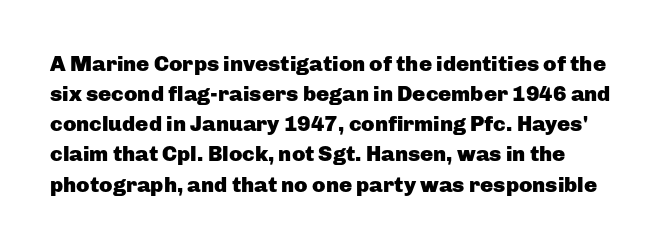
The line-height multiplier appears to be the usual default. A full-strength bold gives these letters their thick strokes. The gaps between neighbouring characters are ordinary and unremarkable. This is the regular roman posture of the typeface.
